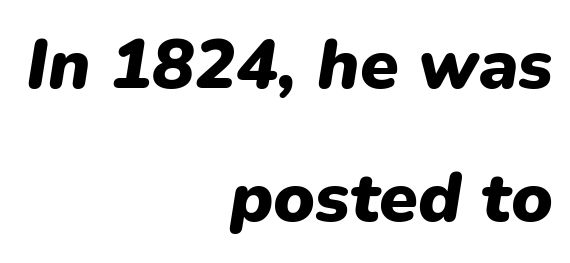
Each glyph is drawn with heavy, bold strokes. Each row of text sits above clean, open space. The horizontal fit of the characters is conventional and even. There's an unmistakable incline to the writing here. Looks like regular typesetting: each glyph gets only the width it needs. One glance says open: line gaps are wider than usual.
